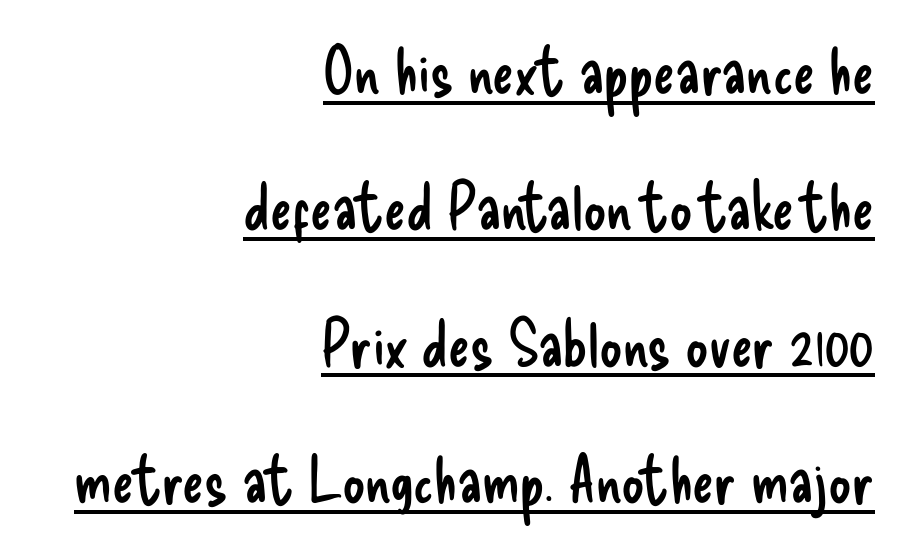
Interline gaps are noticeably wide in this sample. Character widths vary here, with narrow letters taking less room than wide ones. How are the letters spaced? Ordinarily, with no added tracking. The typeface chosen for these lines omits serifs. Honestly, the underline is the first thing you notice here.
